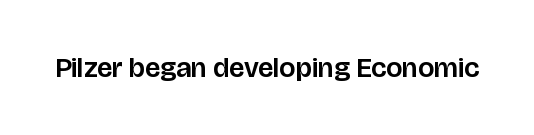
Glyph-to-glyph distance matches everyday printed text. Character widths vary here, with narrow letters taking less room than wide ones. Serif or sans? Sans — the stroke terminals are bare. Type without underlining. A typesetter would mark this as roman, not italic.
